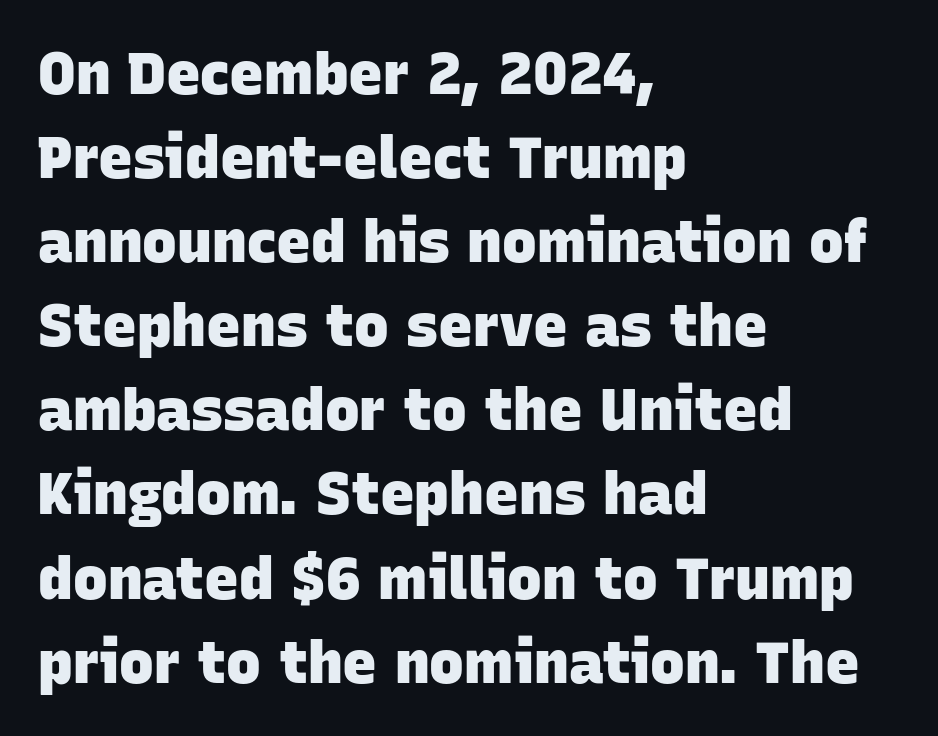
Q: Is the text bold? A: Yes.
Q: Is the typeface a serif or a sans-serif typeface? A: Sans-serif.
Q: Is the text underlined? A: No.
Q: How is the paragraph aligned? A: Left-aligned.
Q: Is the spacing between letters normal or unusually wide? A: Normal.
Q: Is the spacing between lines tight, normal or loose? A: Normal.
Q: Width (condensed, normal, or wide)? A: Normal.
Q: Stroke contrast? A: Low.
Q: x-height? A: Large.
Q: Monospaced? A: No.
